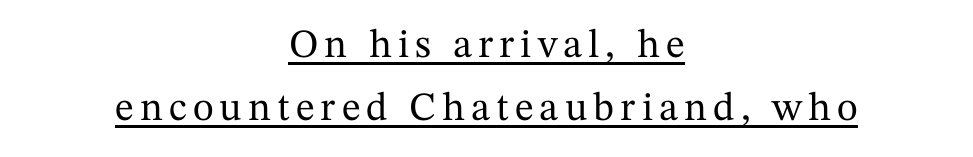
The image shows 40 px serif type, upright; set centered, normal line spacing (1.58x), underlined; medium stroke contrast and a medium x-height.
